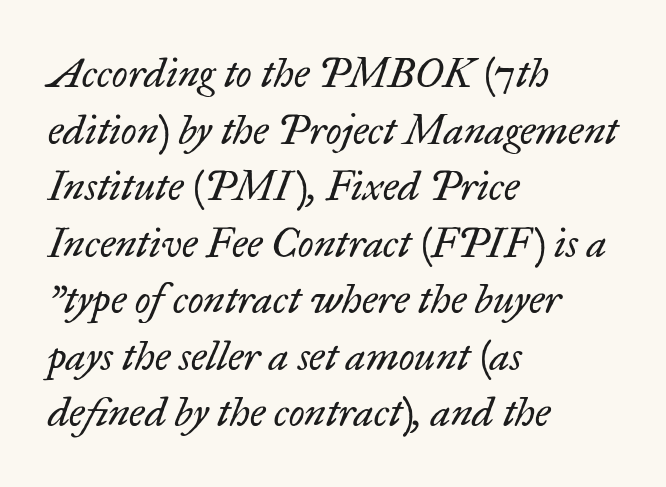
Q: Is the text bold? A: No.
Q: Is the text italic (slanted)? A: Yes, it leans right by about 17 degrees.
Q: Is the typeface a serif or a sans-serif typeface? A: Serif.
Q: Is the text underlined? A: No.
Q: How is the paragraph aligned? A: Left-aligned.
Q: Is the spacing between letters normal or unusually wide? A: Normal.
Q: Is the spacing between lines tight, normal or loose? A: Normal.
Q: Width (condensed, normal, or wide)? A: Normal.
Q: Stroke contrast? A: Low.
Q: x-height? A: Small.
Q: Monospaced? A: No.
